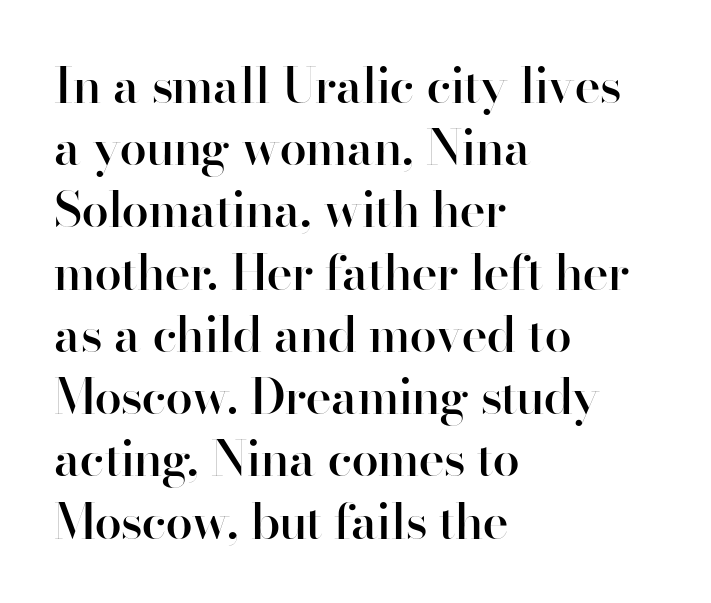
The image shows 49 px semibold sans-serif type, upright; set left-aligned, normal line spacing (1.27x), normal letter spacing, not underlined; high stroke contrast and a small x-height.
